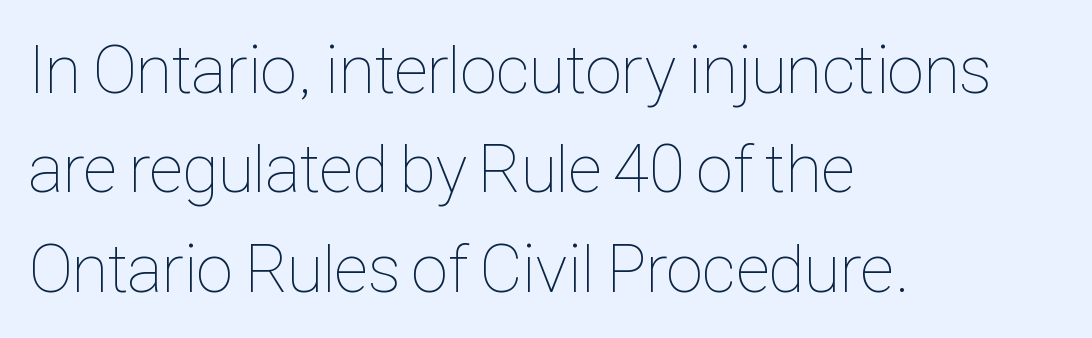
{"italic": "no", "bold": "no", "weight": "thin", "width": "condensed", "stroke_contrast": "low", "x_height": "medium", "monospaced": "no", "underline": "no", "align": "left", "line_spacing": "normal", "line_spacing_ratio": 1.46, "letter_spacing": "normal", "letter_spacing_em": 0.0, "glyph_px": 68}
